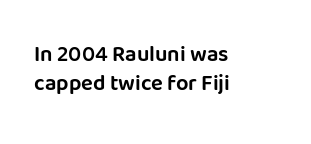
{"italic": "no", "underline": "no", "align": "left", "line_spacing": "normal", "line_spacing_ratio": 1.32, "letter_spacing": "normal", "letter_spacing_em": 0.0, "glyph_px": 22}
